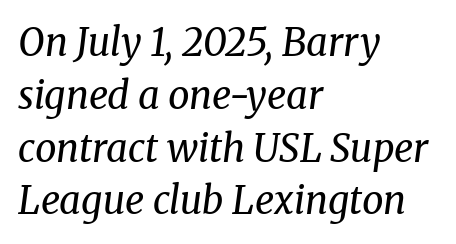
{"serif": "yes", "italic": "yes", "lean": "right", "slant_degrees": 8, "bold": "no", "weight": "regular", "width": "normal", "stroke_contrast": "medium", "x_height": "medium", "monospaced": "no", "underline": "no", "align": "left", "line_spacing": "normal", "line_spacing_ratio": 1.39, "letter_spacing": "normal", "letter_spacing_em": 0.0, "glyph_px": 38}
